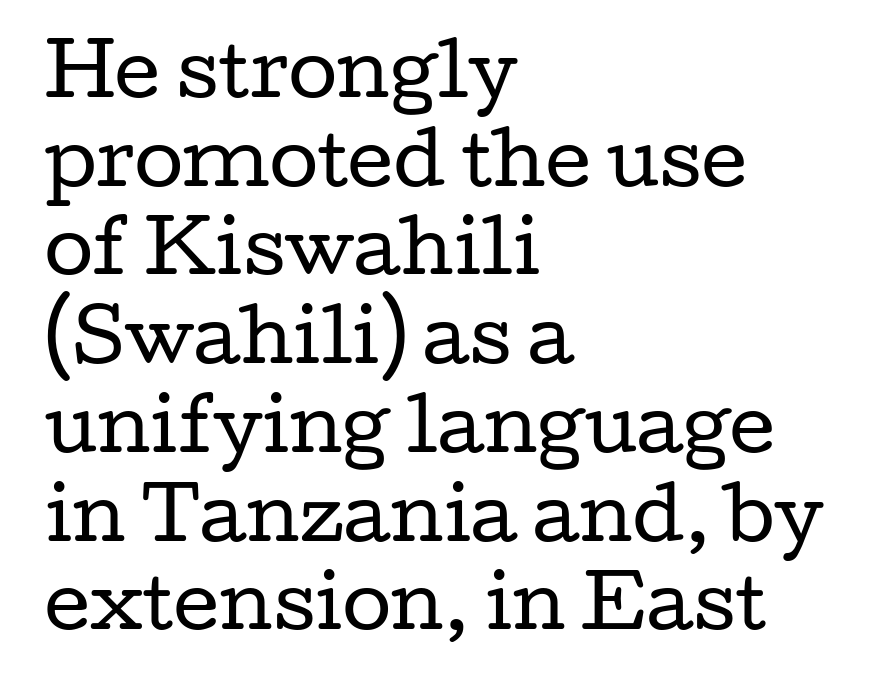
The type family on display is of the serif kind. Is there much room between lines? A standard amount, neither cramped nor airy. On a weight scale, this lands at 450 or below. A clean baseline with only descenders dipping below it. This rendering leaves character spacing at its baseline value. Which margin do the lines hug? The left one — the right edge is uneven.
